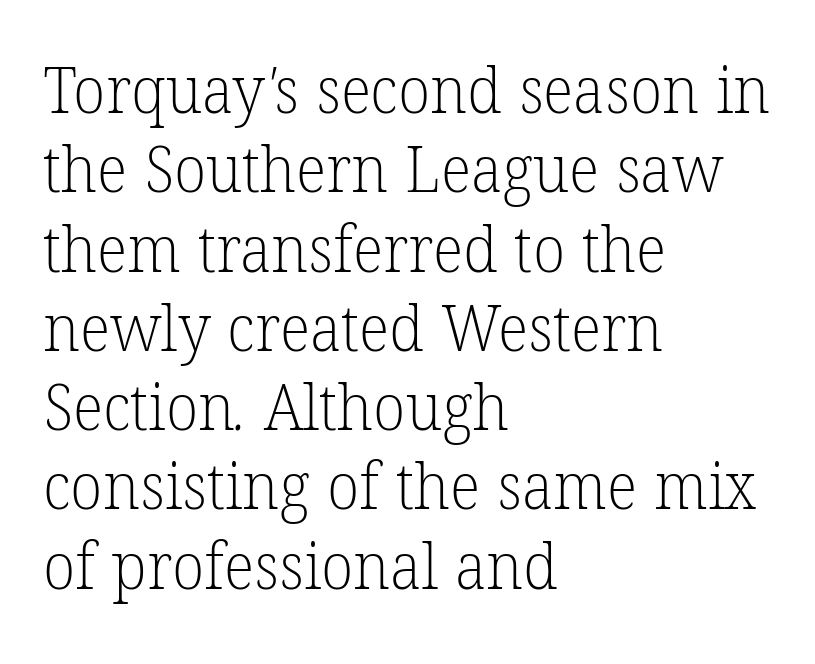
The image shows 65 px light serif type; set left-aligned, line spacing 1.22x, normal letter spacing, not underlined; low stroke contrast and a medium x-height.
